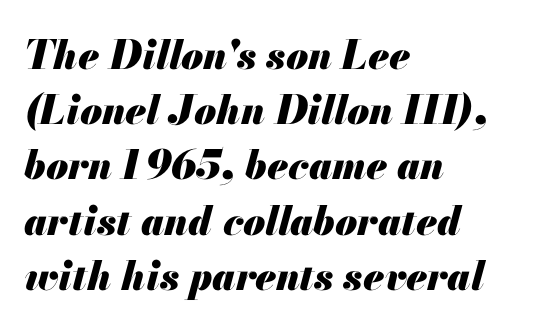
The image shows 40 px heavy type, italic (leaning right); set left-aligned, normal line spacing (1.38x), normal letter spacing, not underlined; medium stroke contrast and a small x-height.
